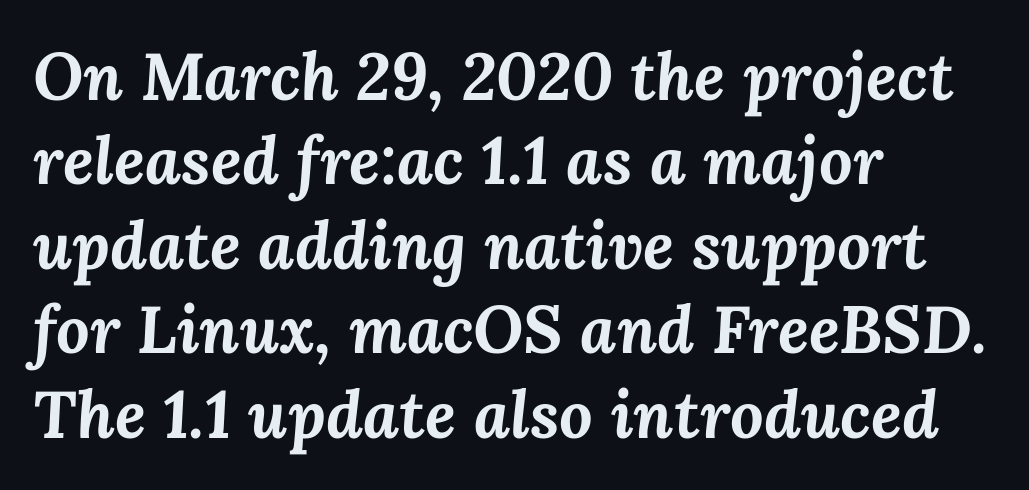
The image shows 66 px bold type, italic (leaning right); set left-aligned, normal line spacing (1.28x), normal letter spacing, not underlined; medium stroke contrast and a medium x-height.
